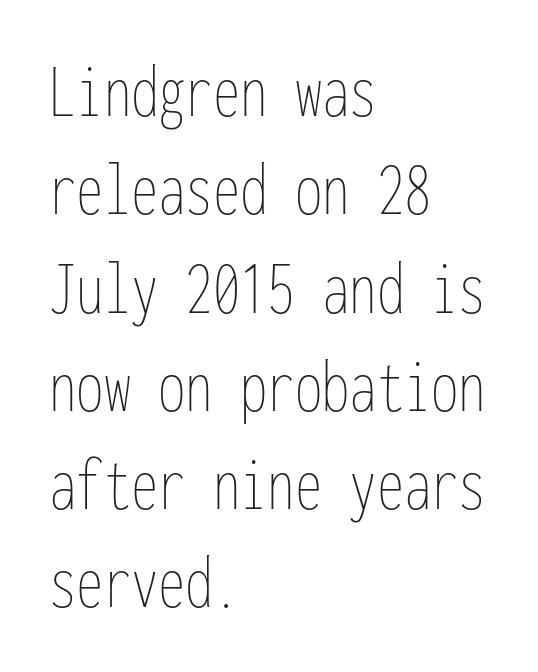
You could call the tracking neutral — neither tight nor loose. Heft: none added — not bold. What's the leading like? Ordinary, nothing unusual. Vertical strokes here are truly vertical.
